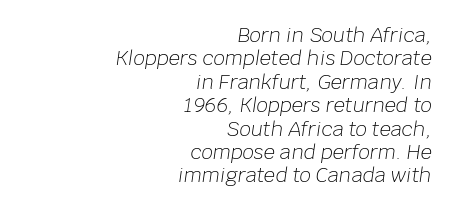
{"italic": "yes", "lean": "right", "slant_degrees": 8, "bold": "no", "underline": "no", "align": "right", "line_spacing_ratio": 1.17, "letter_spacing": "normal", "letter_spacing_em": 0.0, "glyph_px": 20}
